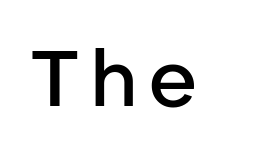
The letters stand upright; this is a roman face. The face used here is a semibold: visibly heavier than regular, lighter than bold. The area under the type is left untouched. Serif or sans? Sans — the stroke terminals are bare. Character widths vary here, with narrow letters taking less room than wide ones.
